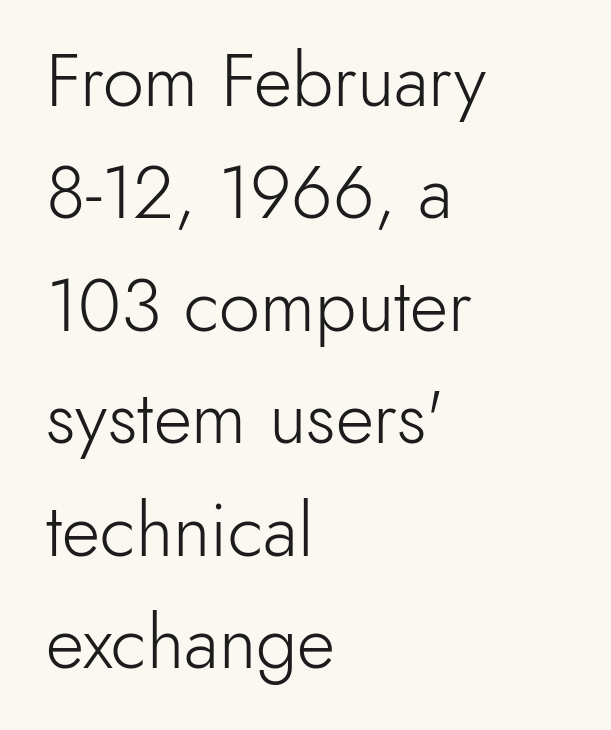
The rendering uses a moderate line-height, typical for paragraphs. The typesetter chose a ragged-right arrangement here. Nope, no serifs anywhere on these letters. You could not count columns in this text — the font is proportionally spaced.
